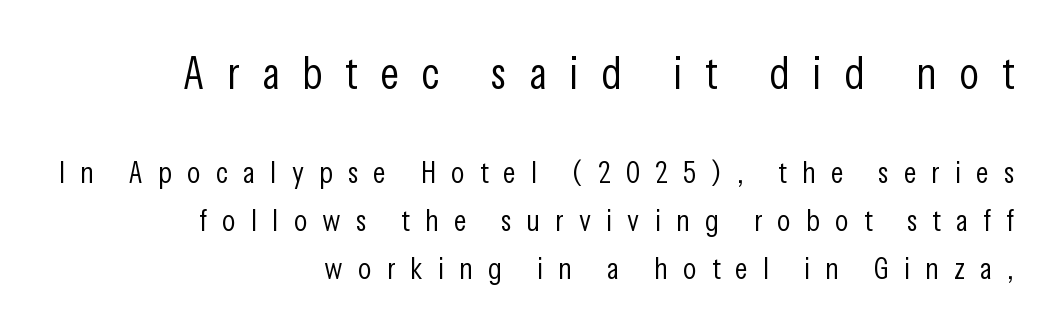
Is there much room between lines? A standard amount, neither cramped nor airy. Does the lettering tilt? It doesn't — this is upright. Lines of text with bare space underneath. This reads as an unemphasized weight, regular at the heaviest.
